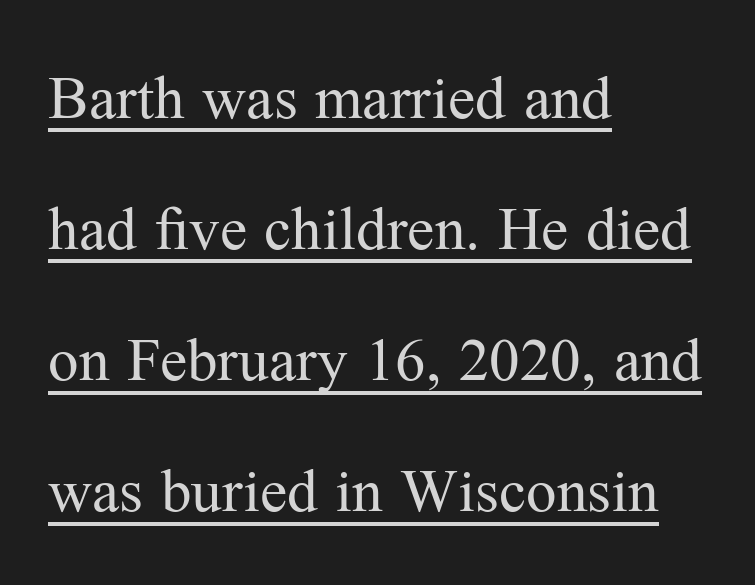
The image shows 61 px regular-weight serif type, upright; set left-aligned, loose line spacing (2.15x), normal letter spacing, underlined; medium stroke contrast and a medium x-height.
